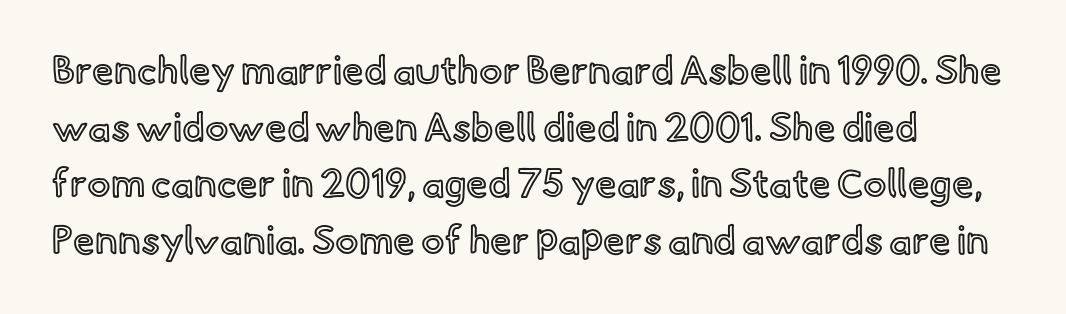
Interline gaps are of average width in this sample. The tracking reads as untouched default to a designer's eye. Check under the words: just untouched page. The letters advance in unequal steps, a hallmark of proportional type. Every stem runs plumb, perpendicular to the baseline.
